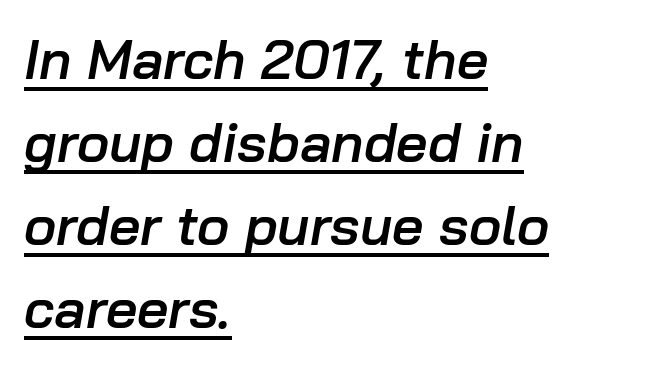
The image shows 55 px semibold type, italic (leaning right); set left-aligned, normal line spacing (1.51x), normal letter spacing, underlined; low stroke contrast and a medium x-height.
